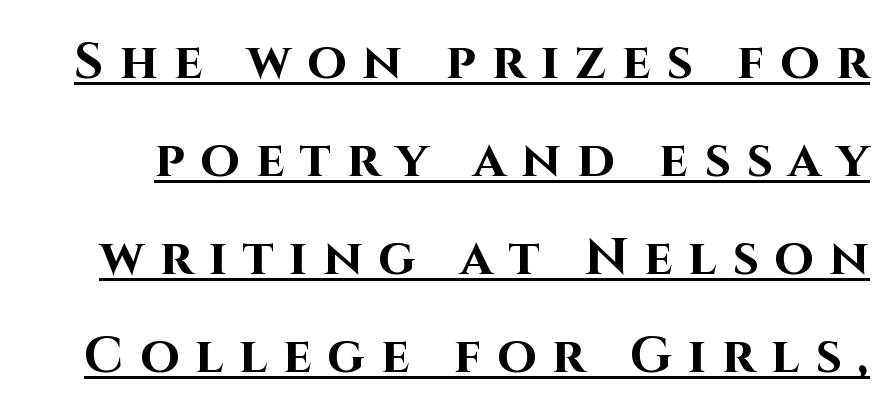
The image shows 51 px bold sans-serif type, upright; set loose line spacing (1.92x), unusually wide letter spacing (+0.31 em), underlined; high stroke contrast and a large x-height.
